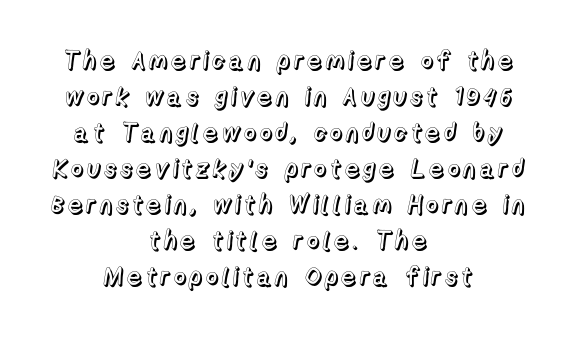
{"underline": "no", "align": "center", "line_spacing": "normal", "line_spacing_ratio": 1.44, "glyph_px": 25}
